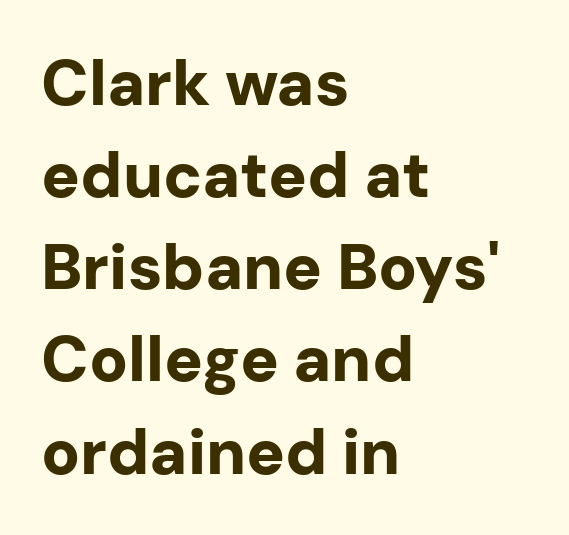
The image shows 64 px bold sans-serif type, upright; set left-aligned, normal line spacing (1.44x), normal letter spacing, not underlined; low stroke contrast and a medium x-height.
